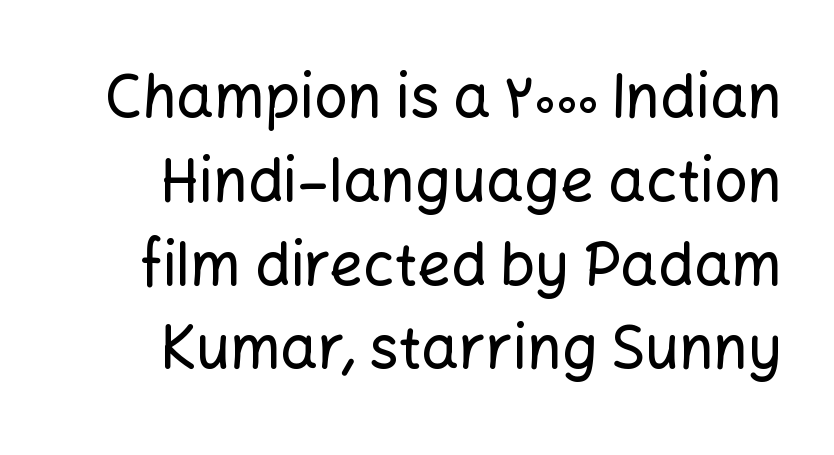
Each letter keeps its own natural width here, so spacing adapts to shape. Every stem runs plumb, perpendicular to the baseline. What kind of face is this? One without serifs — a sans. Caption: standard tracking, unaltered.
